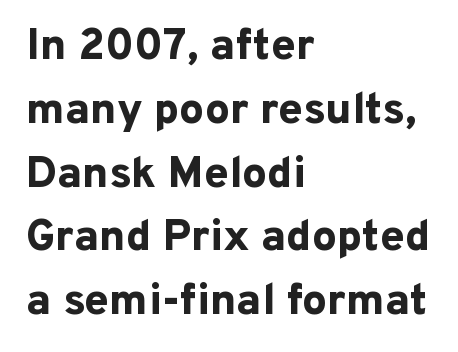
The rows are spaced the way most documents space them. The compositor pushed each line to the left boundary. Note: no serifs on the glyphs. The area under the type is left untouched. These lines are rendered in a variable-pitch font. Upright lettering throughout.
